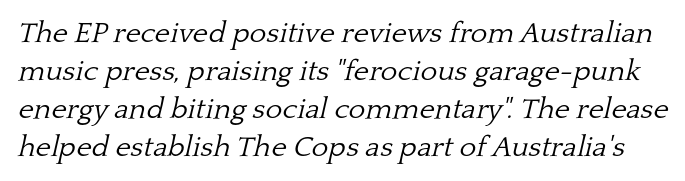
The image shows 29 px light serif type, italic (leaning right); set normal line spacing (1.31x), normal letter spacing, not underlined; low stroke contrast and a medium x-height.
